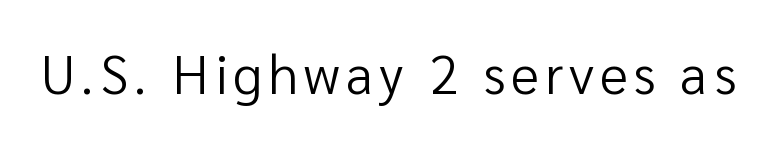
Q: Is the text bold? A: No.
Q: Is the text italic (slanted)? A: No, it is upright.
Q: Is the typeface a serif or a sans-serif typeface? A: Sans-serif.
Q: Is the text underlined? A: No.
Q: Width (condensed, normal, or wide)? A: Normal.
Q: Stroke contrast? A: Low.
Q: x-height? A: Medium.
Q: Monospaced? A: No.
